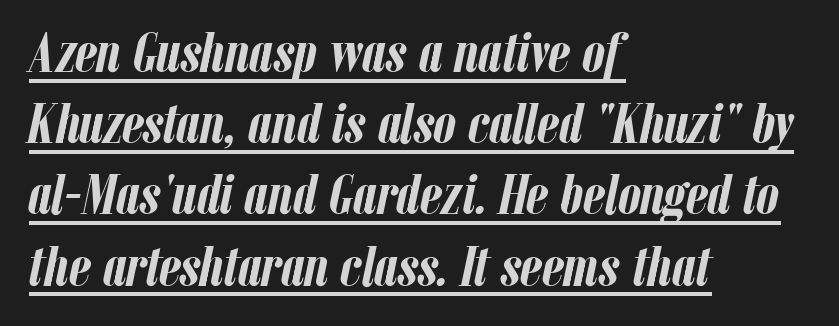
Q: Is the text bold? A: Yes.
Q: Is the text italic (slanted)? A: Yes, it leans right by about 12 degrees.
Q: Is the text underlined? A: Yes.
Q: How is the paragraph aligned? A: Left-aligned.
Q: Is the spacing between letters normal or unusually wide? A: Normal.
Q: Is the spacing between lines tight, normal or loose? A: Normal.
Q: Width (condensed, normal, or wide)? A: Condensed.
Q: Stroke contrast? A: Low.
Q: x-height? A: Medium.
Q: Monospaced? A: No.
